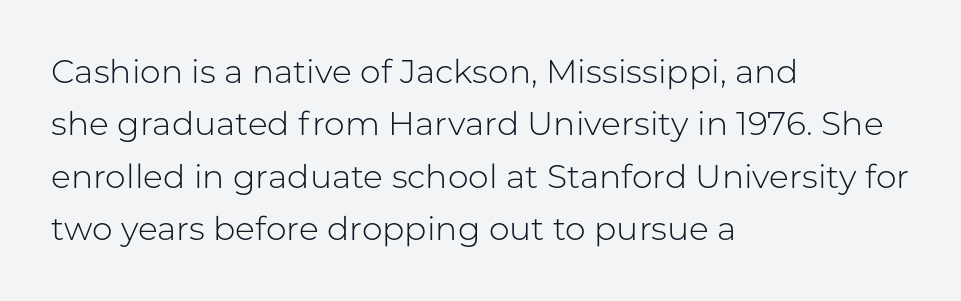
Q: Is the text bold? A: No.
Q: Is the text italic (slanted)? A: No, it is upright.
Q: Is the typeface a serif or a sans-serif typeface? A: Sans-serif.
Q: Is the text underlined? A: No.
Q: How is the paragraph aligned? A: Left-aligned.
Q: Is the spacing between letters normal or unusually wide? A: Normal.
Q: Is the spacing between lines tight, normal or loose? A: Normal.
Q: Width (condensed, normal, or wide)? A: Normal.
Q: Stroke contrast? A: Low.
Q: x-height? A: Medium.
Q: Monospaced? A: No.
